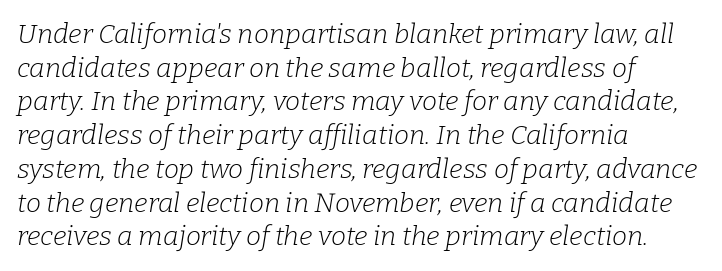
The image shows 27 px text type, italic (leaning right); set left-aligned, normal line spacing (1.25x), normal letter spacing, not underlined.
